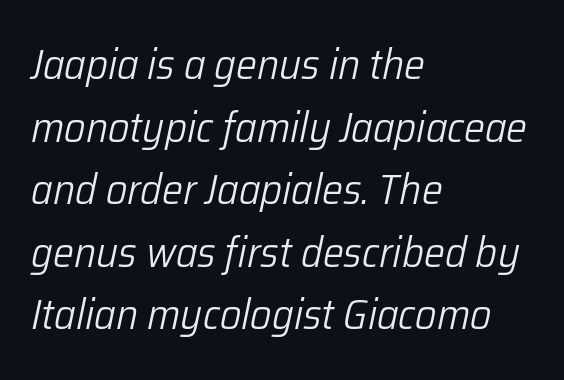
Tracking value appears to be zero — textbook default spacing. The rendering applies a slant to the glyphs. Interline gaps are of average width in this sample. The rendering uses natural spacing where letterforms have individual widths. The characters are drawn with everyday or finer stroke widths. Alignment: flush left.
